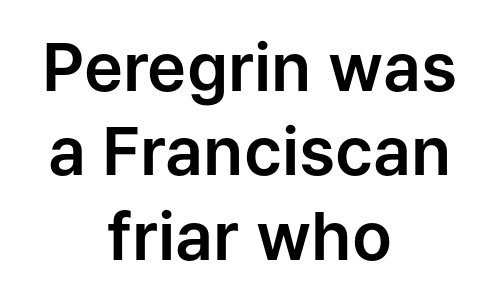
The image shows 66 px sans-serif type, upright; set centered, normal line spacing (1.28x), normal letter spacing, not underlined; low stroke contrast and a medium x-height.
